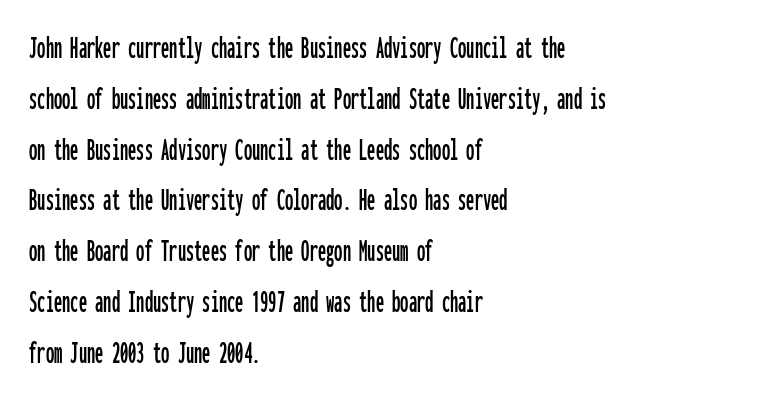
The image shows 33 px condensed sans-serif type, upright, monospaced; set left-aligned, normal line spacing (1.54x), normal letter spacing, not underlined; low stroke contrast and a medium x-height.
